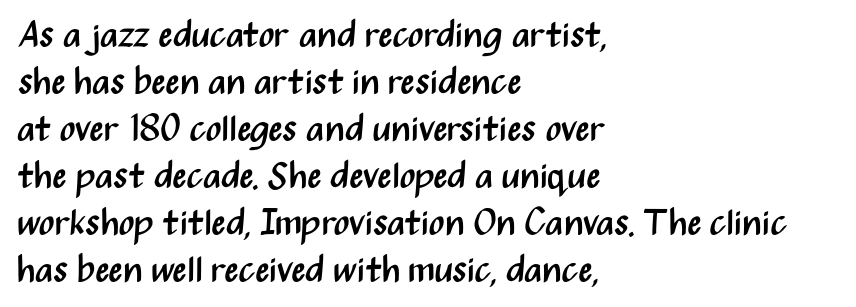
Q: Is the text bold? A: No.
Q: Is the text italic (slanted)? A: No, it is upright.
Q: Is the typeface a serif or a sans-serif typeface? A: Sans-serif.
Q: Is the text underlined? A: No.
Q: How is the paragraph aligned? A: Left-aligned.
Q: Is the spacing between letters normal or unusually wide? A: Normal.
Q: Is the spacing between lines tight, normal or loose? A: Normal.
Q: Width (condensed, normal, or wide)? A: Condensed.
Q: Stroke contrast? A: Medium.
Q: x-height? A: Medium.
Q: Monospaced? A: No.
